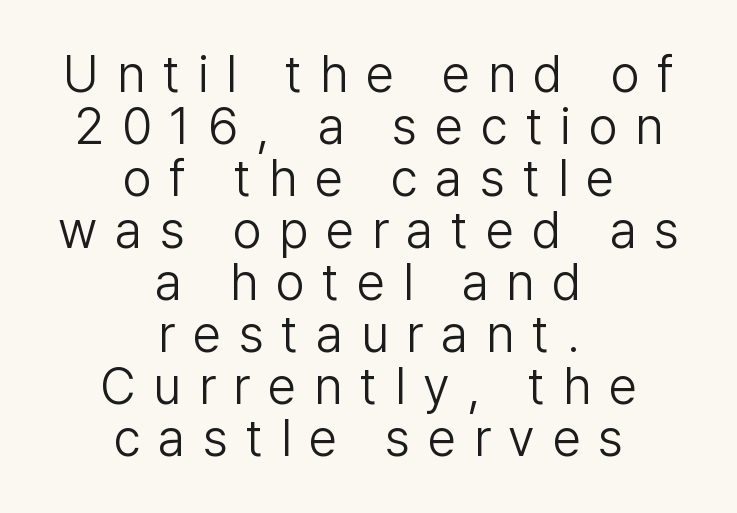
{"serif": "no", "italic": "no", "bold": "no", "weight": "light", "width": "normal", "stroke_contrast": "low", "x_height": "medium", "monospaced": "no", "underline": "no", "align": "center", "line_spacing": "tight", "line_spacing_ratio": 1.02, "letter_spacing": "wide", "letter_spacing_em": 0.35, "glyph_px": 51}
